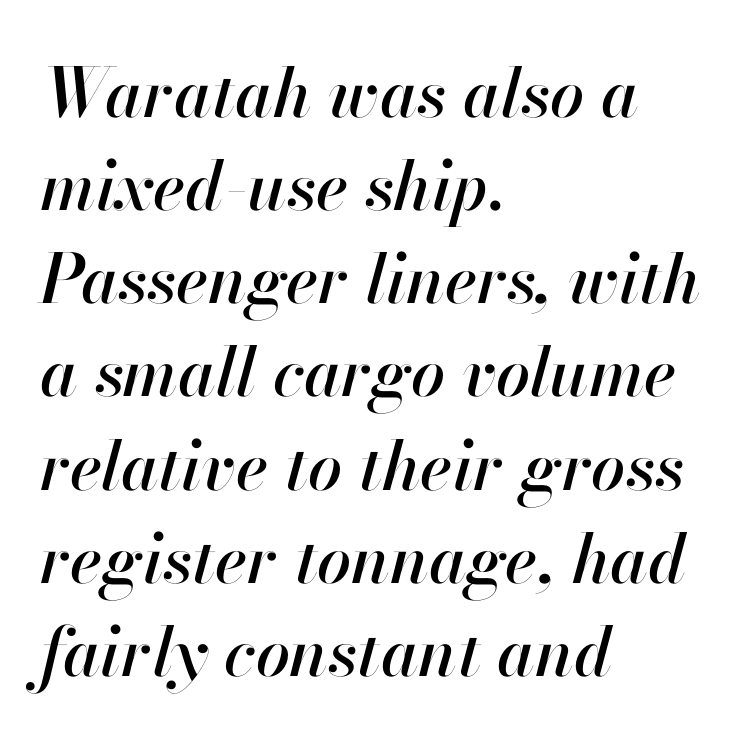
If you measured baseline to baseline, you'd find a middling distance. Underline: absent. Typeset ragged right — the left edge is the straight one. Think of a printed novel: that variable character pitch is what you see here. Default kerning and tracking; the words read as compact shapes.
